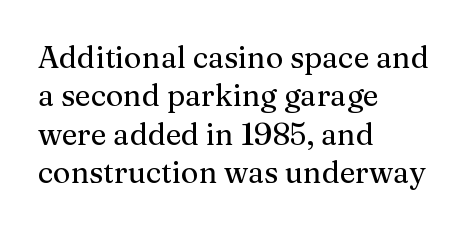
The image shows 30 px serif type, upright; set left-aligned, normal line spacing (1.28x), normal letter spacing, not underlined; medium stroke contrast and a medium x-height.
